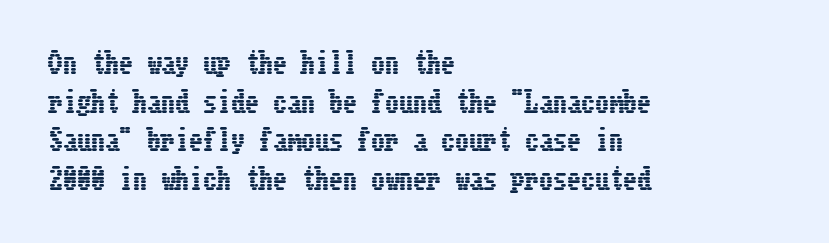
Q: Is the text italic (slanted)? A: No, it is upright.
Q: Is the text underlined? A: No.
Q: How is the paragraph aligned? A: Left-aligned.
Q: Is the spacing between letters normal or unusually wide? A: Normal.
Q: Is the spacing between lines tight, normal or loose? A: Normal.
Q: Width (condensed, normal, or wide)? A: Condensed.
Q: Stroke contrast? A: Low.
Q: x-height? A: Medium.
